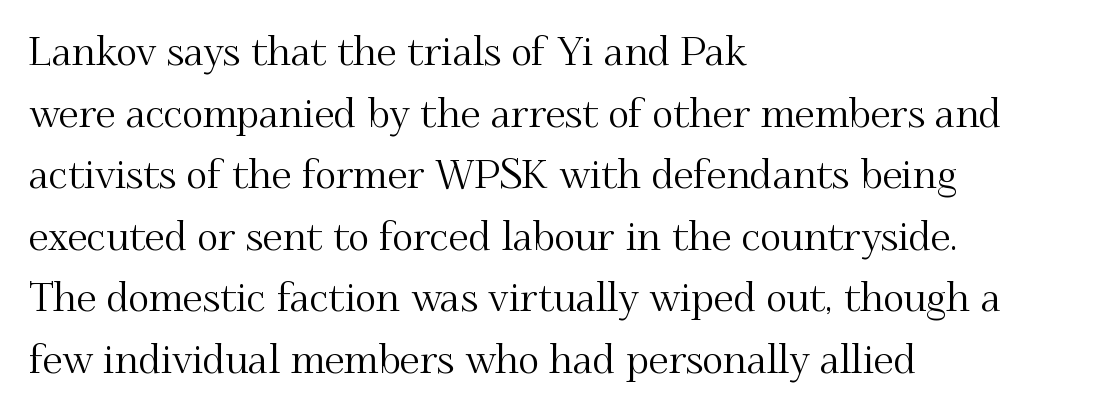
The letters carry serifs — small finishing strokes at the ends of their stems. Words appear dense and cohesive because spacing is normal. Tall strokes in this sample are plumb rather than angled. How would I describe the line gaps? Plain and ordinary.
